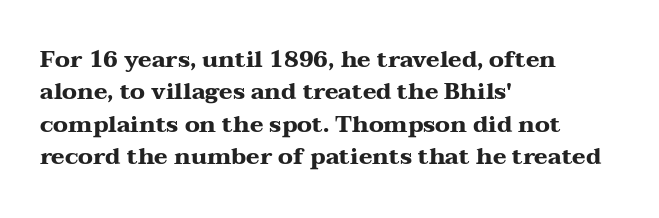
The image shows 23 px bold type, upright; set left-aligned, normal line spacing (1.41x), normal letter spacing, not underlined.
